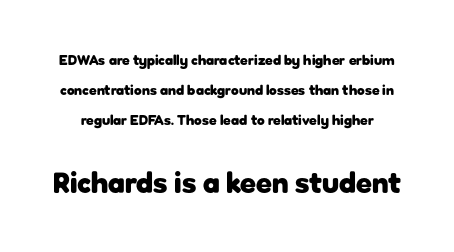
{"serif": "no", "italic": "no", "bold": "yes", "weight": "heavy", "width": "normal", "stroke_contrast": "low", "x_height": "medium", "monospaced": "no", "underline": "no", "line_spacing": "loose", "line_spacing_ratio": 2.15, "letter_spacing": "normal", "letter_spacing_em": 0.0, "larger_block": "second", "size_ratio": 2.07, "glyph_px": 29}
